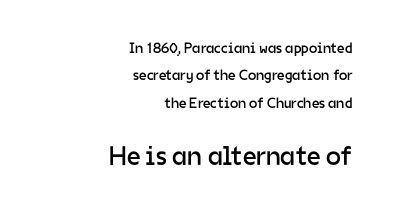
Q: Is the text bold? A: No.
Q: Is the text italic (slanted)? A: No, it is upright.
Q: Is the text underlined? A: No.
Q: How is the paragraph aligned? A: Right-aligned.
Q: Is the spacing between letters normal or unusually wide? A: Normal.
Q: Which block of text is set in a larger size, the first (top) or the second (bottom)? A: The second (bottom) one.
